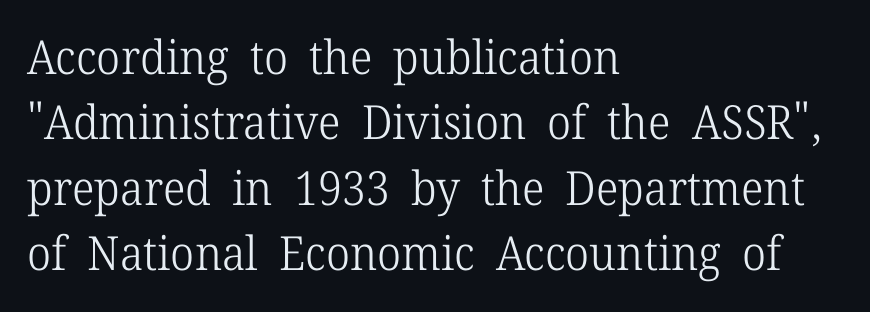
Q: Is the text bold? A: No.
Q: Is the text italic (slanted)? A: No, it is upright.
Q: Is the typeface a serif or a sans-serif typeface? A: Serif.
Q: Is the text underlined? A: No.
Q: How is the paragraph aligned? A: Left-aligned.
Q: Is the spacing between letters normal or unusually wide? A: Normal.
Q: Is the spacing between lines tight, normal or loose? A: Normal.
Q: Width (condensed, normal, or wide)? A: Normal.
Q: Stroke contrast? A: Low.
Q: x-height? A: Medium.
Q: Monospaced? A: No.
